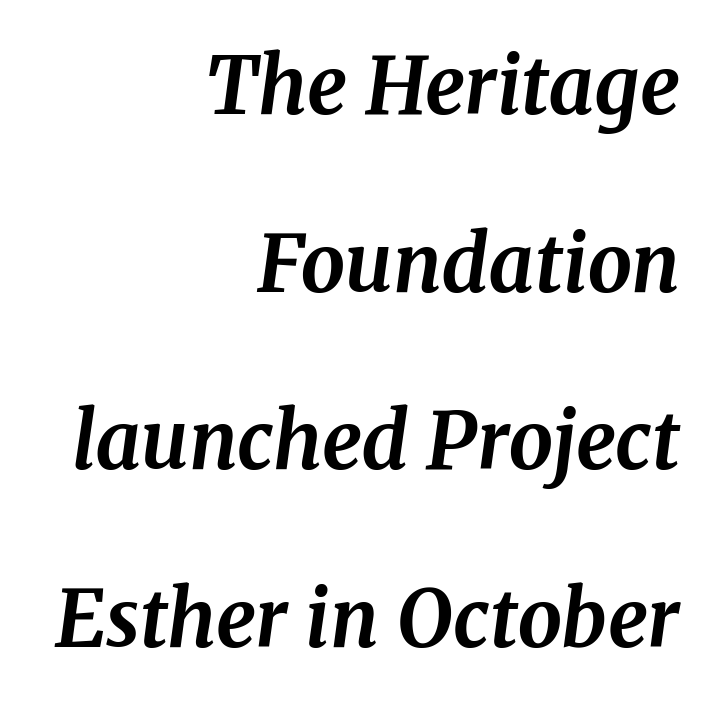
Font category for this specimen: serif. The lettering tilts uniformly, giving the passage an italic look. Varying glyph widths throughout — classic text-font behaviour. Teacher's note: observe the even right margin — that is flush-right alignment. The typesetting leans heavy: a genuine bold.
